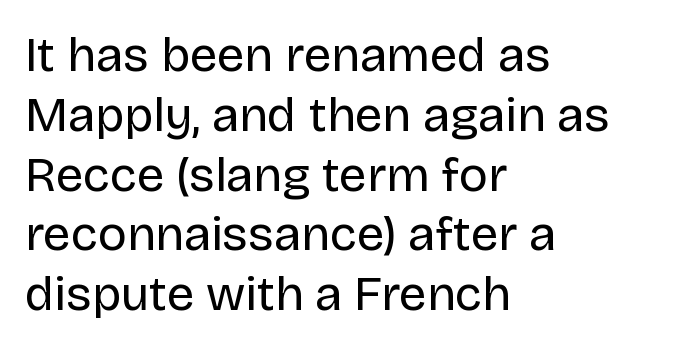
{"serif": "no", "italic": "no", "bold": "no", "weight": "regular", "width": "normal", "stroke_contrast": "low", "x_height": "large", "monospaced": "no", "underline": "no", "align": "left", "line_spacing_ratio": 1.22, "letter_spacing": "normal", "letter_spacing_em": 0.0, "glyph_px": 49}
